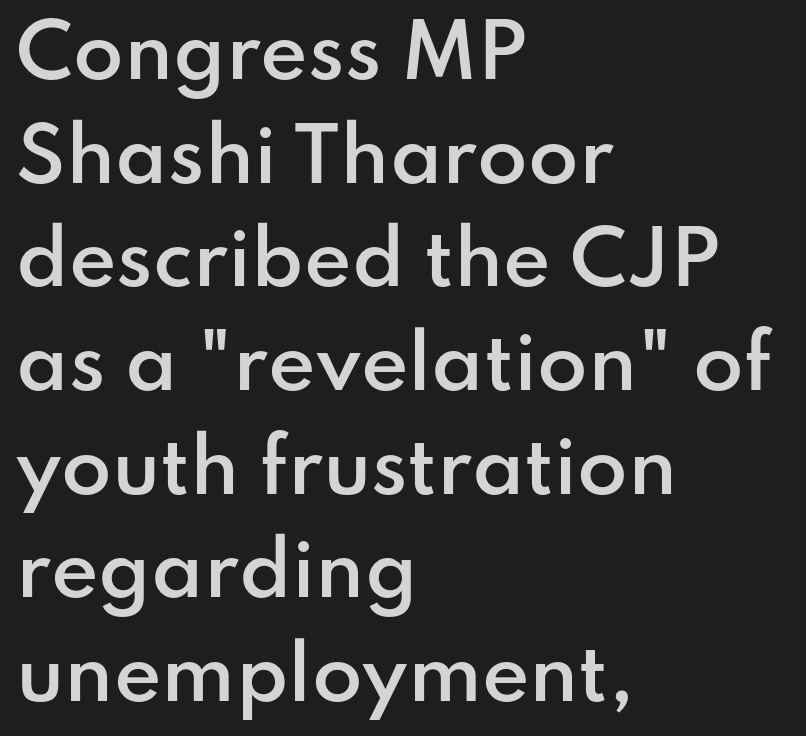
Letters rest on an invisible, unmarked baseline. The lettering stays uniformly vertical, giving the passage a roman look. The lines are quadded left. The horizontal fit of the characters is conventional and even. Proportional: the letters do not fall into vertical columns.
